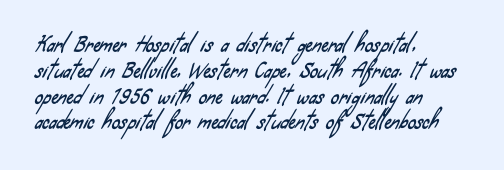
{"underline": "no", "align": "left", "line_spacing": "normal", "line_spacing_ratio": 1.29, "letter_spacing": "normal", "letter_spacing_em": 0.0, "glyph_px": 20}
